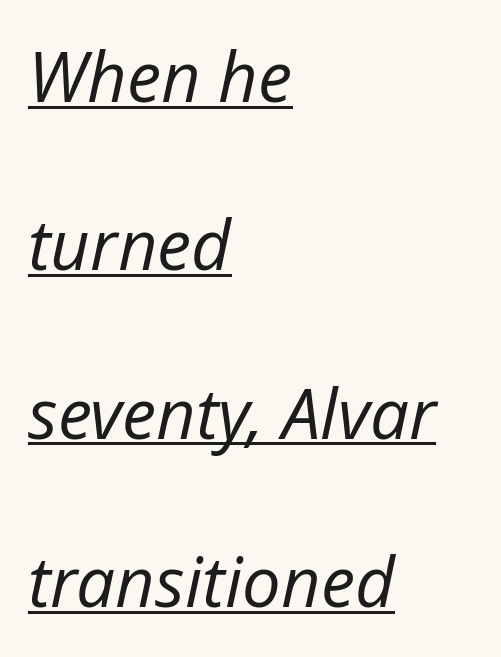
Q: Is the text bold? A: No.
Q: Is the text italic (slanted)? A: Yes, it leans right by about 12 degrees.
Q: Is the text underlined? A: Yes.
Q: How is the paragraph aligned? A: Left-aligned.
Q: Is the spacing between letters normal or unusually wide? A: Normal.
Q: Is the spacing between lines tight, normal or loose? A: Loose.
Q: Width (condensed, normal, or wide)? A: Normal.
Q: Stroke contrast? A: Low.
Q: x-height? A: Medium.
Q: Monospaced? A: No.
